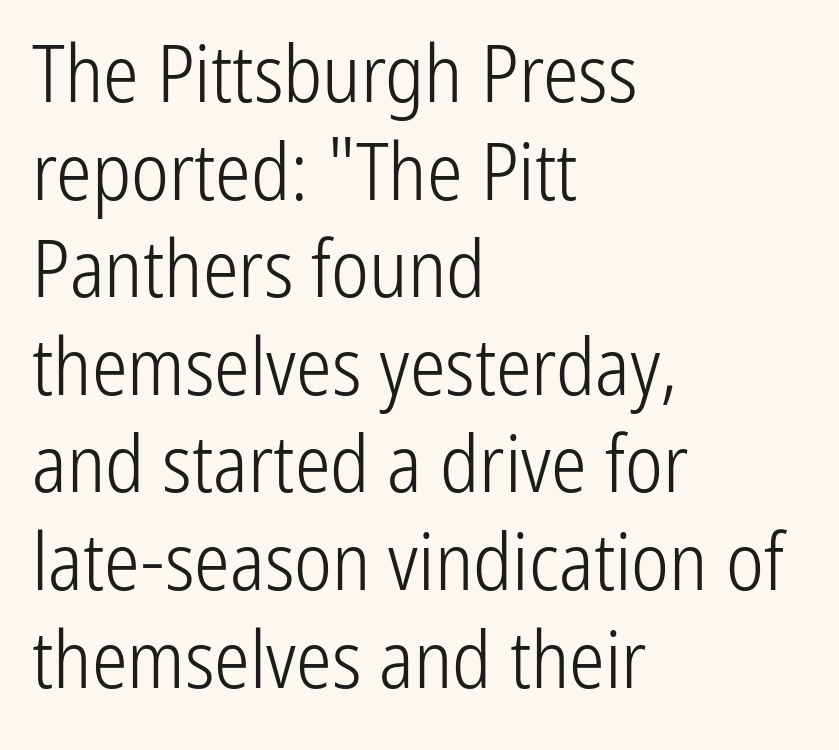
The image shows 80 px light, condensed sans-serif type, upright; set left-aligned, line spacing 1.22x, normal letter spacing, not underlined; low stroke contrast and a medium x-height.
